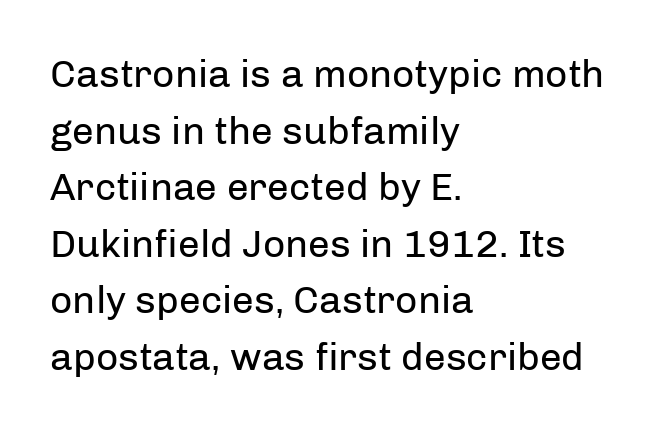
{"serif": "no", "italic": "no", "bold": "no", "weight": "regular", "width": "normal", "stroke_contrast": "low", "x_height": "medium", "monospaced": "no", "underline": "no", "align": "left", "line_spacing": "normal", "line_spacing_ratio": 1.45, "letter_spacing": "normal", "letter_spacing_em": 0.0, "glyph_px": 39}
